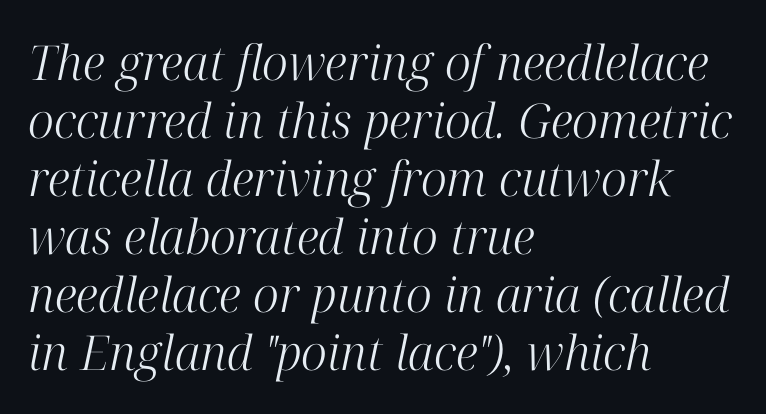
The image shows 48 px light serif type, italic (leaning right); set left-aligned, line spacing 1.21x, normal letter spacing, not underlined; high stroke contrast and a medium x-height.
